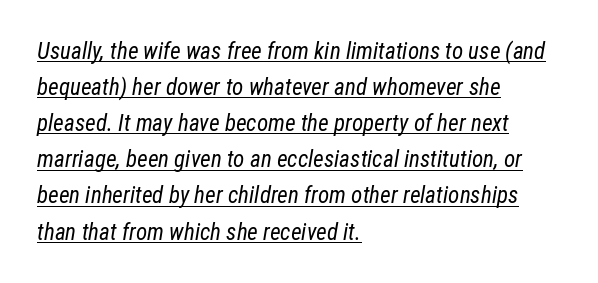
Q: Is the text bold? A: No.
Q: Is the text italic (slanted)? A: Yes, it leans right by about 12 degrees.
Q: Is the text underlined? A: Yes.
Q: How is the paragraph aligned? A: Left-aligned.
Q: Is the spacing between letters normal or unusually wide? A: Normal.
Q: Is the spacing between lines tight, normal or loose? A: Normal.
